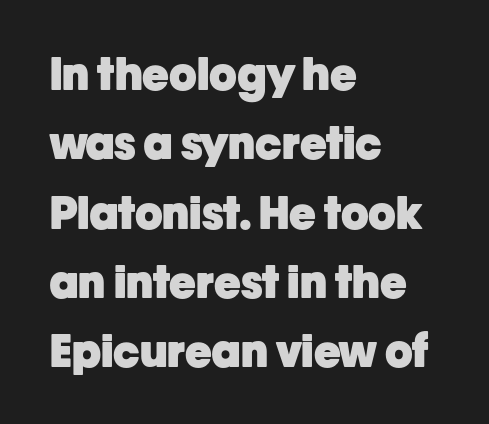
The image shows 45 px heavy sans-serif type, upright; set left-aligned, normal line spacing (1.54x), normal letter spacing, not underlined; low stroke contrast and a medium x-height.
